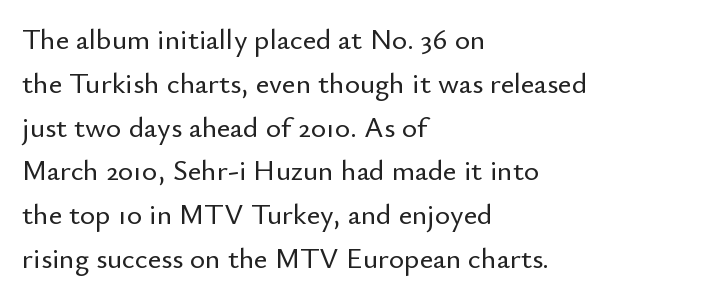
Q: Is the text italic (slanted)? A: No, it is upright.
Q: Is the typeface a serif or a sans-serif typeface? A: Sans-serif.
Q: Is the text underlined? A: No.
Q: How is the paragraph aligned? A: Left-aligned.
Q: Is the spacing between letters normal or unusually wide? A: Normal.
Q: Is the spacing between lines tight, normal or loose? A: Normal.
Q: Width (condensed, normal, or wide)? A: Normal.
Q: Stroke contrast? A: Low.
Q: x-height? A: Small.
Q: Monospaced? A: No.
